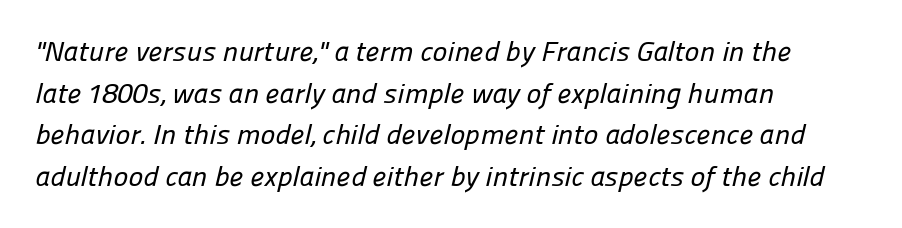
Q: Is the typeface a serif or a sans-serif typeface? A: Sans-serif.
Q: Is the text underlined? A: No.
Q: How is the paragraph aligned? A: Left-aligned.
Q: Is the spacing between letters normal or unusually wide? A: Normal.
Q: Is the spacing between lines tight, normal or loose? A: Normal.
Q: Width (condensed, normal, or wide)? A: Normal.
Q: Stroke contrast? A: Low.
Q: x-height? A: Medium.
Q: Monospaced? A: No.
